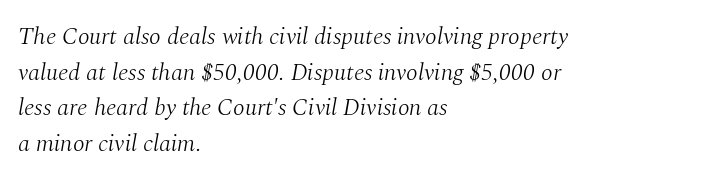
Q: Is the text bold? A: No.
Q: Is the text italic (slanted)? A: Yes, it leans right by about 10 degrees.
Q: Is the text underlined? A: No.
Q: How is the paragraph aligned? A: Left-aligned.
Q: Is the spacing between letters normal or unusually wide? A: Normal.
Q: Is the spacing between lines tight, normal or loose? A: Normal.
